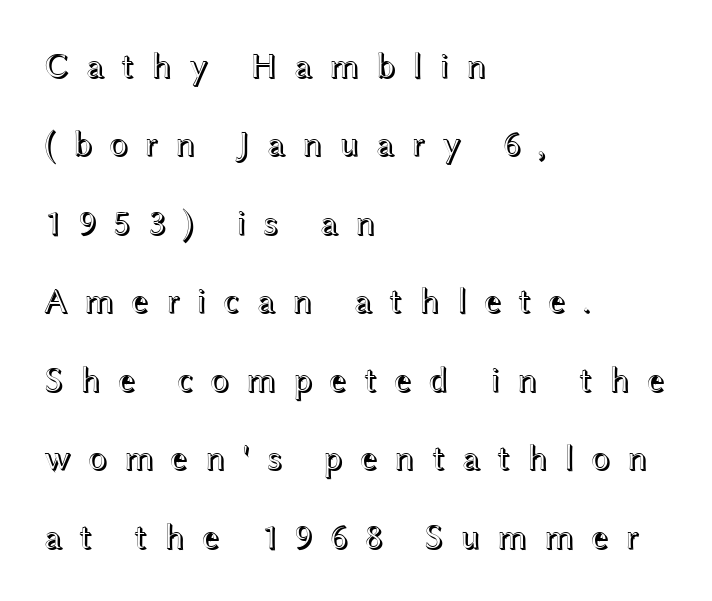
Quick note: not italic, upright. You could not count columns in this text — the font is proportionally spaced. Vertically, the passage feels expansive, rows floating well apart. Check under the words: just untouched page. These lines are set flush left with a ragged right edge. Each word looks stretched out because of the extra space between its letters.
